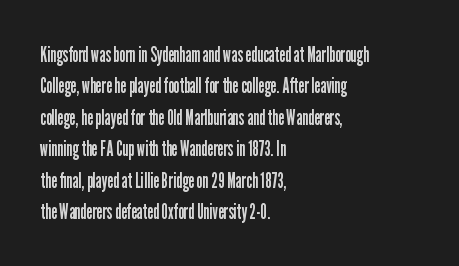
The image shows 22 px text type, upright; set left-aligned, normal line spacing (1.43x), normal letter spacing, not underlined.
